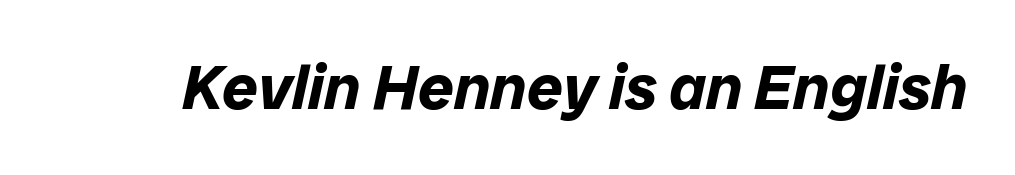
The image shows 63 px bold type, italic (leaning right); set normal letter spacing, not underlined; low stroke contrast and a medium x-height.
